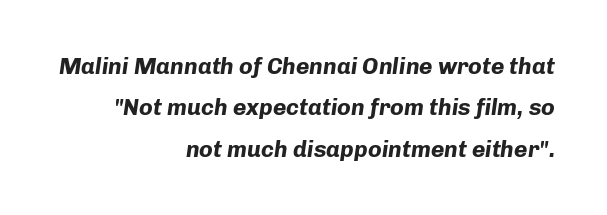
{"italic": "yes", "lean": "right", "slant_degrees": 8, "bold": "yes", "underline": "no", "align": "right", "line_spacing_ratio": 1.8, "letter_spacing": "normal", "letter_spacing_em": 0.0, "glyph_px": 23}
